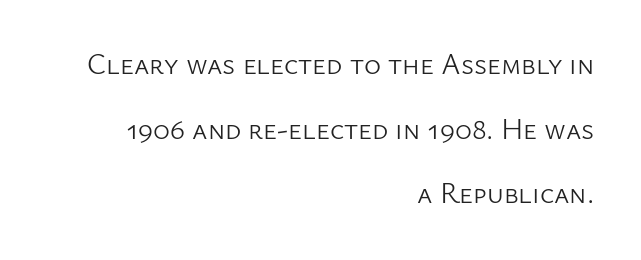
The image shows 29 px light sans-serif type, upright; set right-aligned, loose line spacing (2.23x), normal letter spacing, not underlined; low stroke contrast and a medium x-height.
